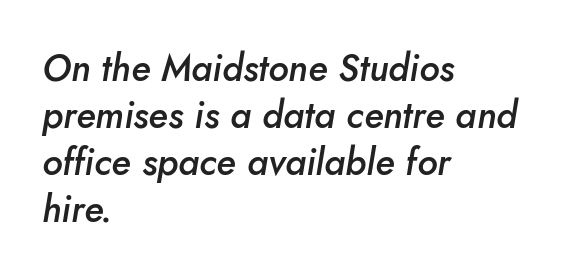
The image shows 37 px semibold type, italic (leaning right); set left-aligned, normal line spacing (1.27x), normal letter spacing, not underlined; low stroke contrast and a small x-height.
